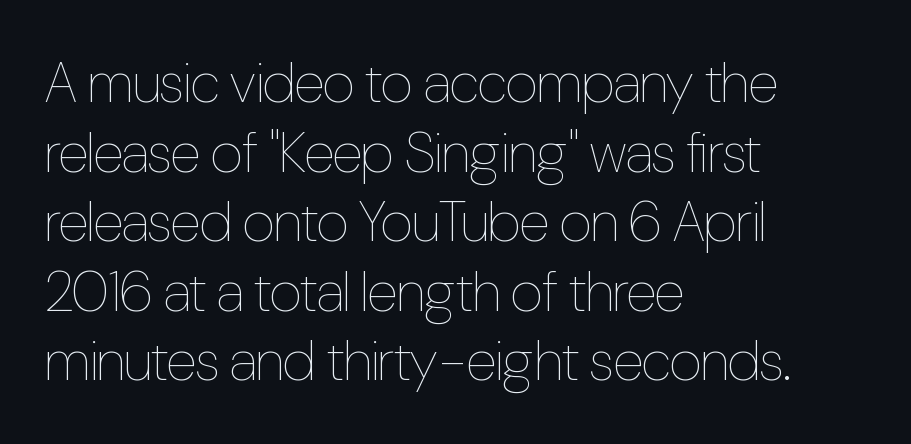
The image shows 57 px thin, condensed type, upright; set left-aligned, line spacing 1.22x, normal letter spacing, not underlined; low stroke contrast and a medium x-height.
